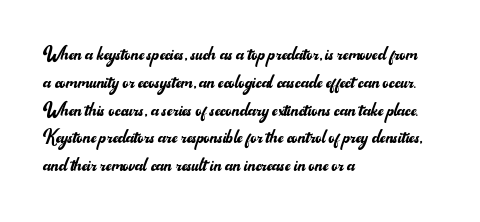
Typeset ragged right — the left edge is the straight one. The gaps between neighbouring characters are ordinary and unremarkable. No letter is thick-stroked: the sample isn't bold. Lines of text with bare space underneath.
